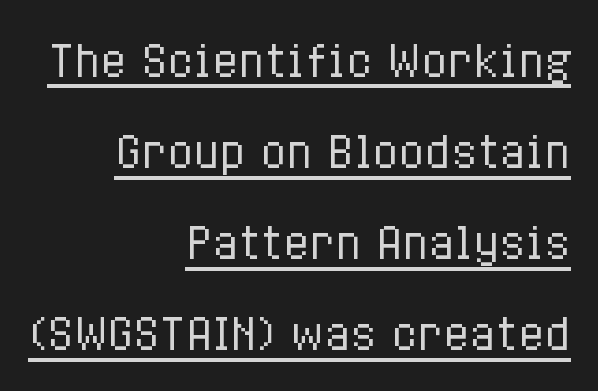
The image shows 43 px regular-weight, condensed type, upright; set right-aligned, loose line spacing (2.12x), normal letter spacing, underlined; low stroke contrast and a medium x-height.
